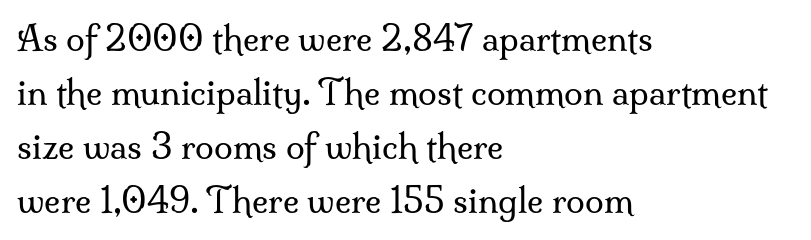
Check under the words: just untouched page. A typesetter would call this proportional, since set widths differ per character. Note: serifs present on the glyphs. Is the letter spacing exaggerated? No — it looks like the ordinary default. The rendering anchors every line to the left-hand side. This is roman type, the default non-slanted kind.
